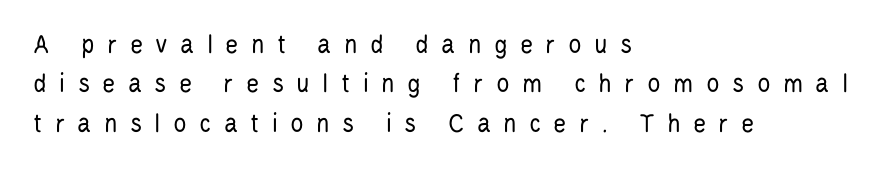
Here the glyphs are tracked loosely, breaking word shapes into spaced letters. Note the varied advance widths — an 'i' is clearly narrower than an 'm'. The space directly below the letters is spotless. The type sits square on the baseline with zero lean. The rendering shows plain stroke endings on the letterforms — a sans-serif design. Teacher's note: observe the even left margin — that is flush-left alignment.
